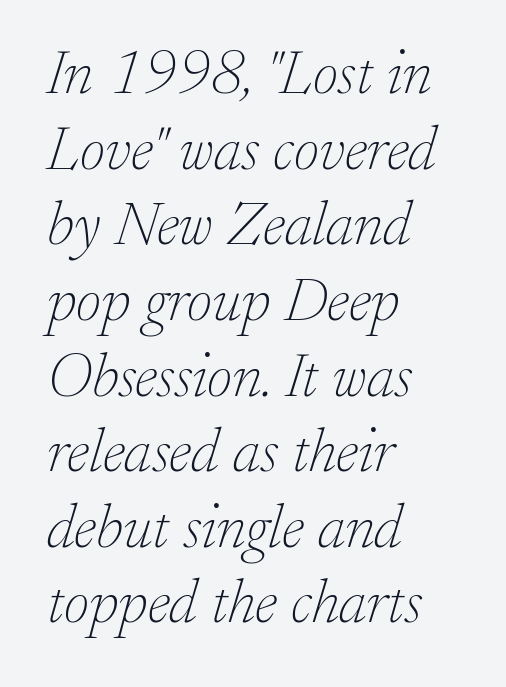
Here the designer chose a conventional face with non-uniform glyph widths. The space directly below the letters is spotless. Would a proofreader flag this as italicized? Yes. The letters look calm and open, with moderate or lighter stems. The rendering anchors every line to the left-hand side.
